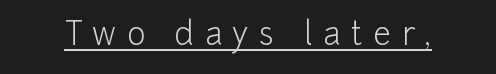
{"serif": "no", "italic": "no", "bold": "no", "weight": "light", "width": "normal", "stroke_contrast": "low", "x_height": "medium", "monospaced": "no", "underline": "yes", "letter_spacing": "wide", "letter_spacing_em": 0.35, "glyph_px": 31}
